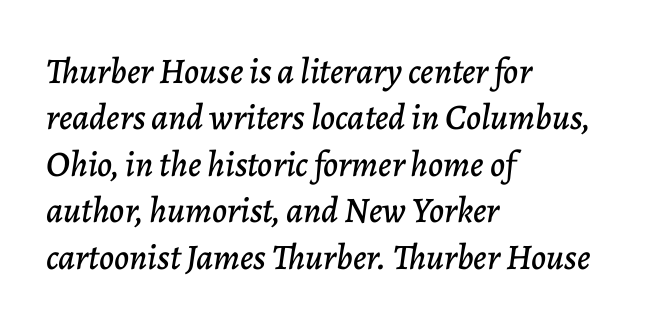
Q: Is the text italic (slanted)? A: Yes, it leans right by about 7 degrees.
Q: Is the text underlined? A: No.
Q: How is the paragraph aligned? A: Left-aligned.
Q: Is the spacing between letters normal or unusually wide? A: Normal.
Q: Is the spacing between lines tight, normal or loose? A: Normal.
Q: Width (condensed, normal, or wide)? A: Normal.
Q: Stroke contrast? A: Low.
Q: x-height? A: Medium.
Q: Monospaced? A: No.
